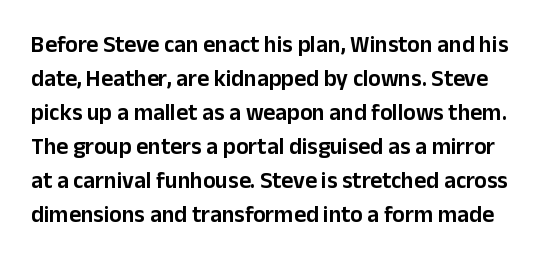
{"italic": "no", "underline": "no", "line_spacing": "normal", "line_spacing_ratio": 1.48, "letter_spacing": "normal", "letter_spacing_em": 0.0, "glyph_px": 23}
